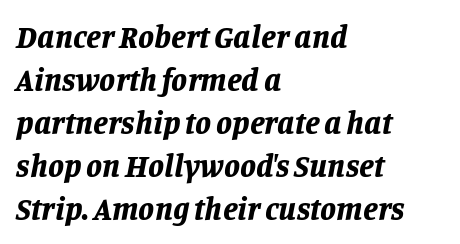
Q: Is the text bold? A: Yes.
Q: Is the text italic (slanted)? A: Yes, it leans right by about 11 degrees.
Q: Is the text underlined? A: No.
Q: How is the paragraph aligned? A: Left-aligned.
Q: Is the spacing between letters normal or unusually wide? A: Normal.
Q: Is the spacing between lines tight, normal or loose? A: Normal.
Q: Width (condensed, normal, or wide)? A: Normal.
Q: Stroke contrast? A: Low.
Q: x-height? A: Large.
Q: Monospaced? A: No.
